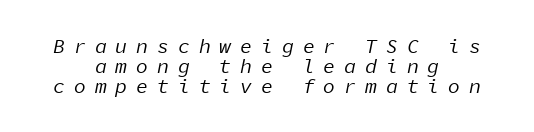
Q: Is the text bold? A: No.
Q: Is the text italic (slanted)? A: Yes, it leans right by about 11 degrees.
Q: Is the text underlined? A: No.
Q: How is the paragraph aligned? A: Centered.
Q: Is the spacing between letters normal or unusually wide? A: Unusually wide.
Q: Is the spacing between lines tight, normal or loose? A: Tight.
